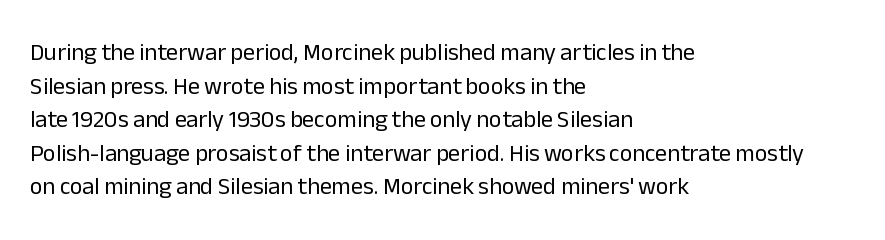
Does the copy run flush right? No — it runs flush left. Does extra space separate the letters? No, they use regular spacing. The letters look calm and open, with moderate or lighter stems. Beneath every word, the page is bare. Normally led — the rows are evenly, conventionally spaced.
